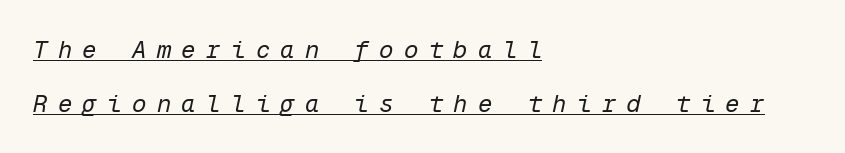
Loose tracking; the words dissolve into strings of separated letters. Decoration check: the copy is underlined. Italic: yes, the glyphs are oblique. Typeset ragged right — the left edge is the straight one. Loosely led — the rows are spread out. The letters look calm and open, with moderate or lighter stems.
